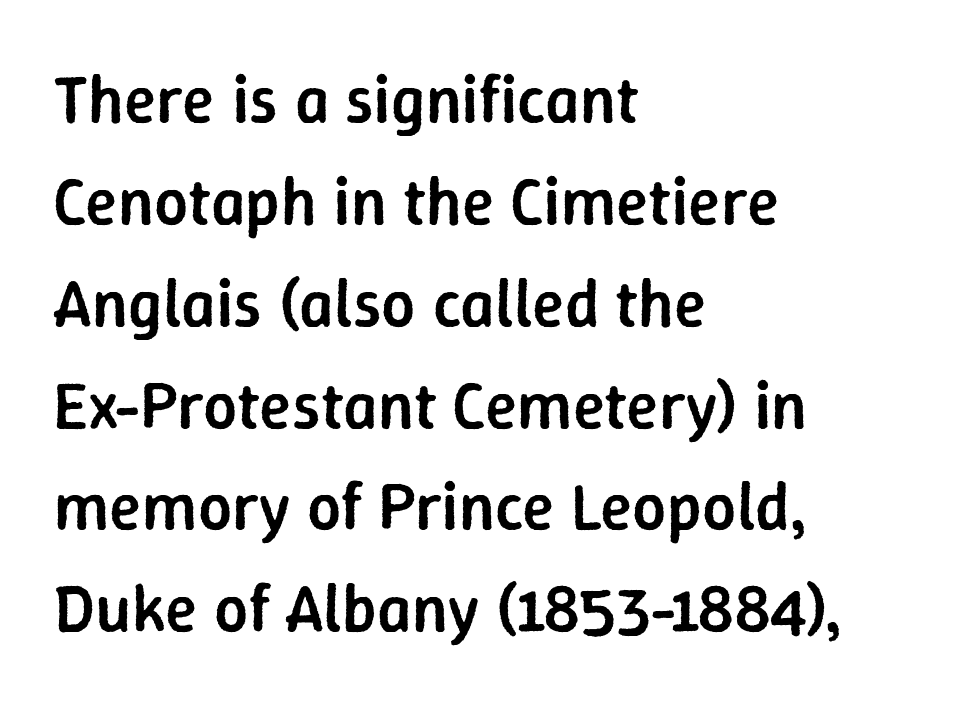
Q: Is the text bold? A: Semi-bold.
Q: Is the text italic (slanted)? A: No, it is upright.
Q: Is the typeface a serif or a sans-serif typeface? A: Sans-serif.
Q: Is the text underlined? A: No.
Q: How is the paragraph aligned? A: Left-aligned.
Q: Is the spacing between letters normal or unusually wide? A: Normal.
Q: Is the spacing between lines tight, normal or loose? A: Normal.
Q: Width (condensed, normal, or wide)? A: Normal.
Q: Stroke contrast? A: Low.
Q: x-height? A: Medium.
Q: Monospaced? A: No.
